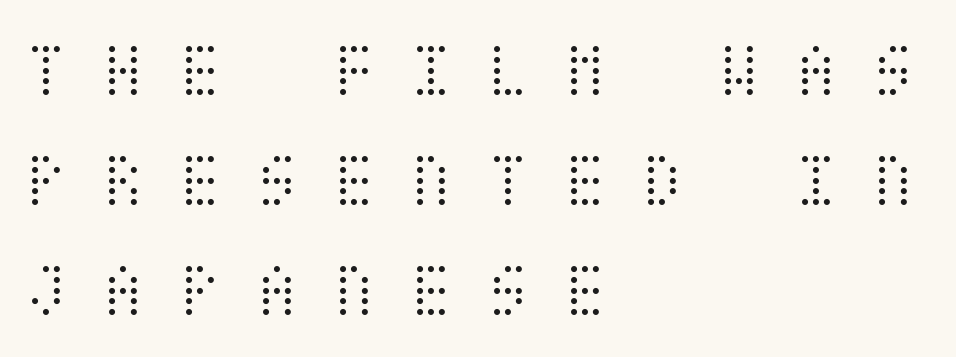
How are the letters spaced? Widely, with obvious added tracking. This is the regular roman posture of the typeface. Descenders hang freely into open space. The paragraph shown leans on its left margin. The designer left line spacing at the default.
